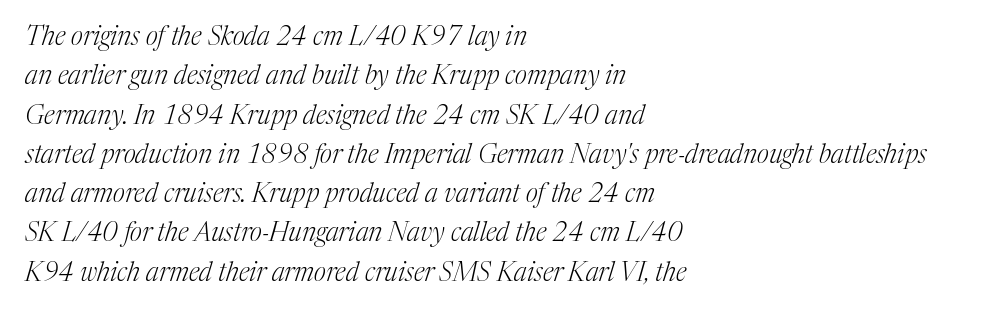
Q: Is the text bold? A: No.
Q: Is the text italic (slanted)? A: Yes, it leans right by about 17 degrees.
Q: Is the text underlined? A: No.
Q: How is the paragraph aligned? A: Left-aligned.
Q: Is the spacing between letters normal or unusually wide? A: Normal.
Q: Is the spacing between lines tight, normal or loose? A: Normal.
